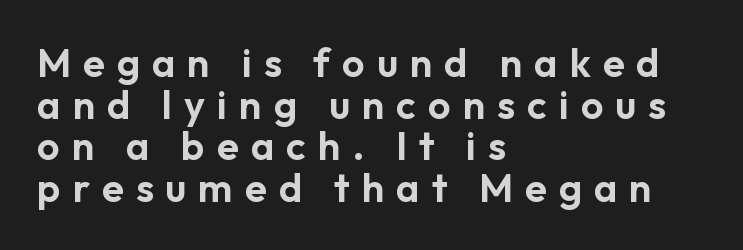
How would I describe the line gaps? Narrow and economical. Is this a sans? Yes — the strokes have no serifs. You could not count columns in this text — the font is proportionally spaced. Short note: letters widely spaced.
